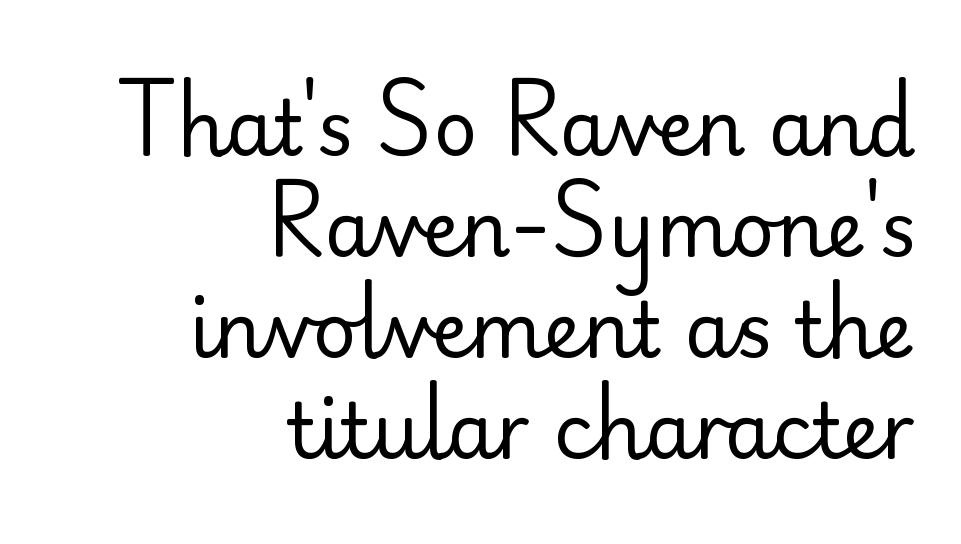
{"serif": "no", "italic": "no", "bold": "no", "weight": "regular", "width": "normal", "stroke_contrast": "low", "x_height": "small", "monospaced": "no", "underline": "no", "align": "right", "line_spacing": "normal", "line_spacing_ratio": 1.33, "letter_spacing": "normal", "letter_spacing_em": 0.0, "glyph_px": 76}
